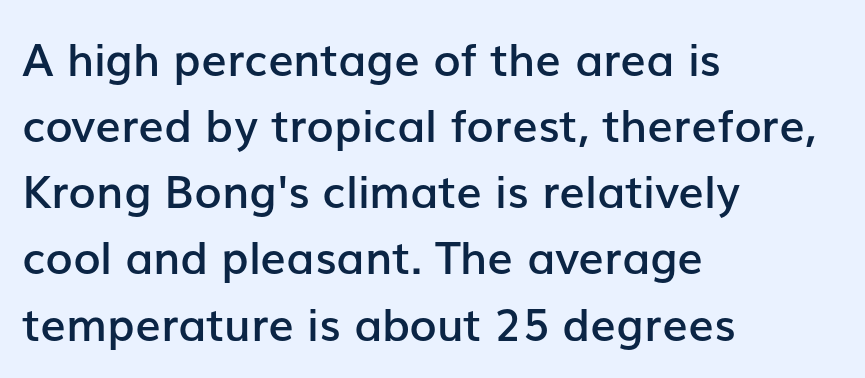
{"serif": "no", "italic": "no", "bold": "semi", "weight": "semibold", "width": "normal", "stroke_contrast": "low", "x_height": "medium", "monospaced": "no", "underline": "no", "align": "left", "line_spacing": "normal", "line_spacing_ratio": 1.47, "letter_spacing": "normal", "letter_spacing_em": 0.0, "glyph_px": 45}
